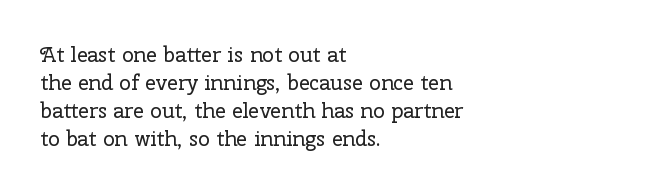
{"italic": "no", "bold": "no", "underline": "no", "align": "left", "line_spacing": "normal", "line_spacing_ratio": 1.34, "letter_spacing": "normal", "letter_spacing_em": 0.0, "glyph_px": 21}
